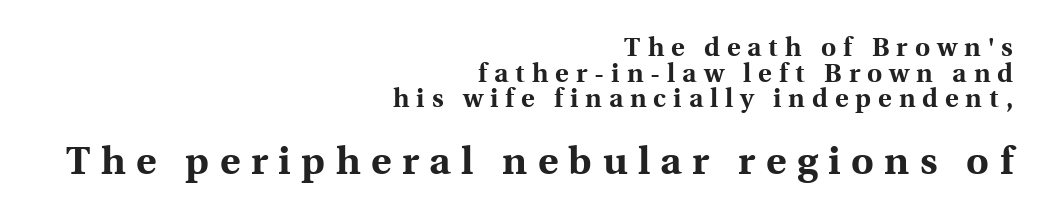
The image shows 39 px bold serif type, upright; set right-aligned, tight line spacing (0.99x), unusually wide letter spacing (+0.27 em), not underlined; the second (bottom) block is 1.5x larger; a medium x-height.
